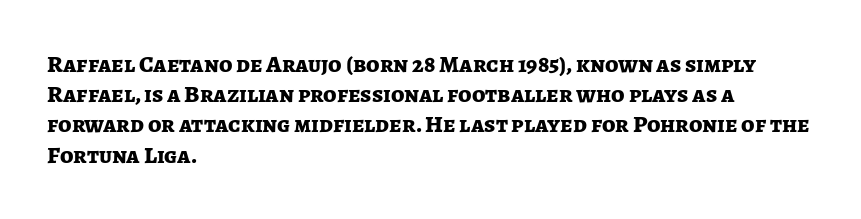
The ragged edge is on the right, which tells us the setting is flush left. The space beneath each line is pristine and unruled. This rendering leaves character spacing at its baseline value. The passage shown stacks its lines at a standard gap. Italic? Not at all — the glyphs are vertical. Emphasis by weight is at full strength: bold.
